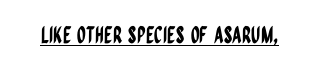
{"italic": "no", "underline": "yes", "letter_spacing": "normal", "letter_spacing_em": 0.0, "glyph_px": 23}
